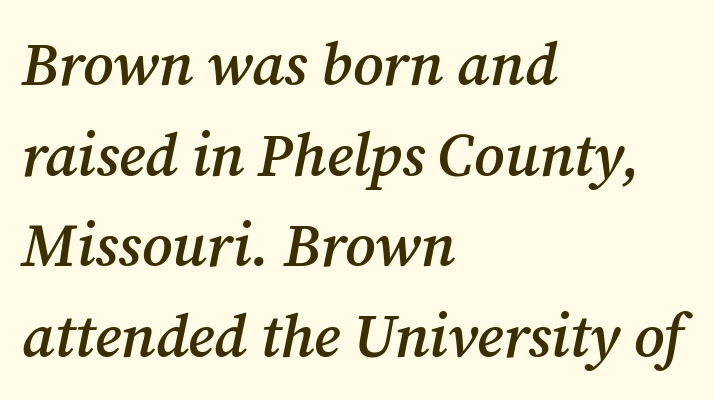
{"serif": "yes", "italic": "yes", "lean": "right", "slant_degrees": 12, "bold": "semi", "weight": "semibold", "width": "normal", "stroke_contrast": "medium", "x_height": "medium", "monospaced": "no", "underline": "no", "align": "left", "line_spacing": "normal", "line_spacing_ratio": 1.51, "letter_spacing": "normal", "letter_spacing_em": 0.0, "glyph_px": 60}
